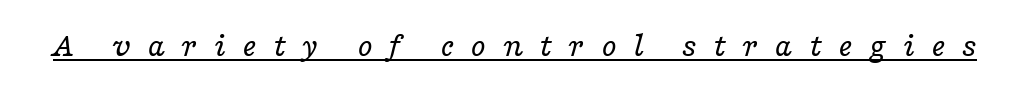
Varying glyph widths throughout — classic text-font behaviour. These lines have a slow, spaced-out rhythm from letter to letter. Honestly, the underline is the first thing you notice here. Slanted lettering throughout.
